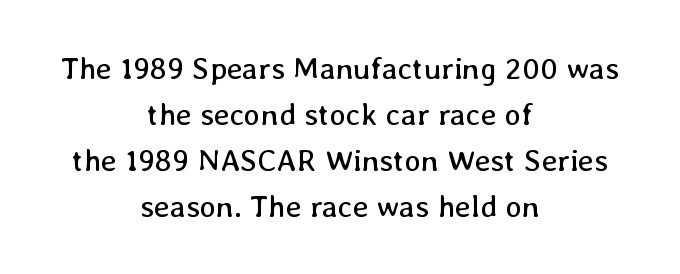
Q: Is the text bold? A: No.
Q: Is the text italic (slanted)? A: No, it is upright.
Q: Is the text underlined? A: No.
Q: How is the paragraph aligned? A: Centered.
Q: Is the spacing between letters normal or unusually wide? A: Normal.
Q: Is the spacing between lines tight, normal or loose? A: Normal.
Q: Width (condensed, normal, or wide)? A: Normal.
Q: Stroke contrast? A: Low.
Q: x-height? A: Medium.
Q: Monospaced? A: No.
